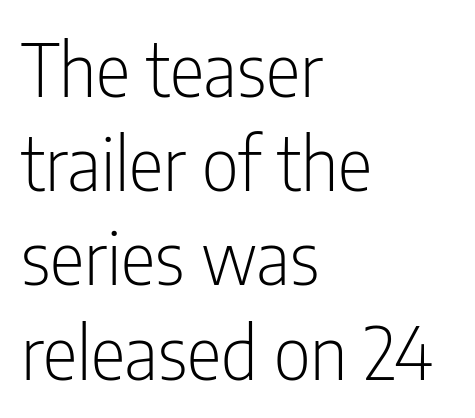
{"serif": "no", "italic": "no", "bold": "no", "weight": "light", "width": "condensed", "stroke_contrast": "low", "x_height": "medium", "monospaced": "no", "underline": "no", "align": "left", "line_spacing": "normal", "line_spacing_ratio": 1.29, "letter_spacing": "normal", "letter_spacing_em": 0.0, "glyph_px": 73}
